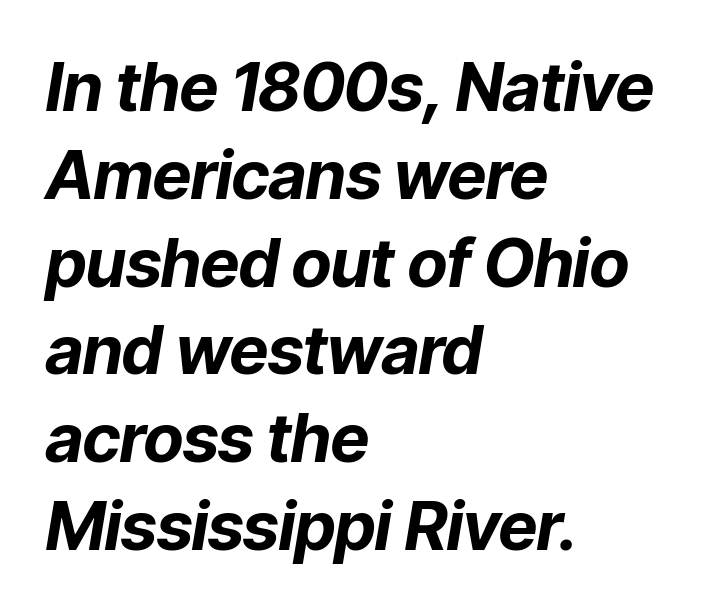
The font is running at its bold setting. The type is set solid horizontally, with unmodified tracking. Italic: yes, the glyphs are oblique. Horizontal bands of white between lines are of average thickness.
